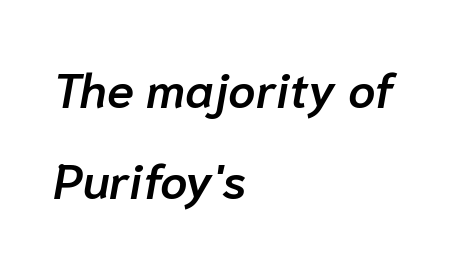
Q: Is the text bold? A: Semi-bold.
Q: Is the text italic (slanted)? A: Yes, it leans right by about 10 degrees.
Q: Is the text underlined? A: No.
Q: How is the paragraph aligned? A: Left-aligned.
Q: Is the spacing between letters normal or unusually wide? A: Normal.
Q: Width (condensed, normal, or wide)? A: Normal.
Q: Stroke contrast? A: Low.
Q: x-height? A: Medium.
Q: Monospaced? A: No.
